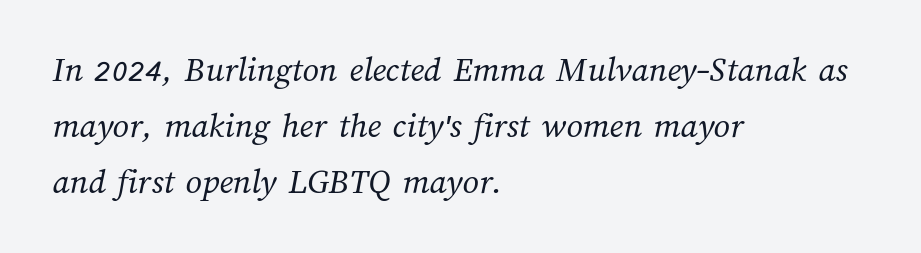
Q: Is the text bold? A: No.
Q: Is the text underlined? A: No.
Q: How is the paragraph aligned? A: Left-aligned.
Q: Is the spacing between letters normal or unusually wide? A: Normal.
Q: Is the spacing between lines tight, normal or loose? A: Normal.
Q: Width (condensed, normal, or wide)? A: Normal.
Q: Stroke contrast? A: Medium.
Q: x-height? A: Medium.
Q: Monospaced? A: No.
